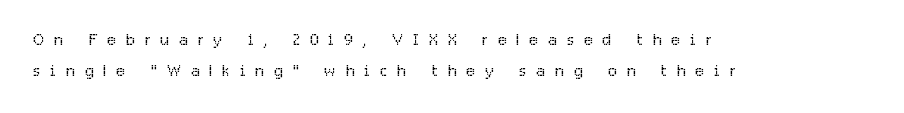
{"italic": "no", "bold": "no", "underline": "no", "align": "left", "line_spacing": "normal", "line_spacing_ratio": 1.39, "letter_spacing": "wide", "letter_spacing_em": 0.47, "glyph_px": 22}
